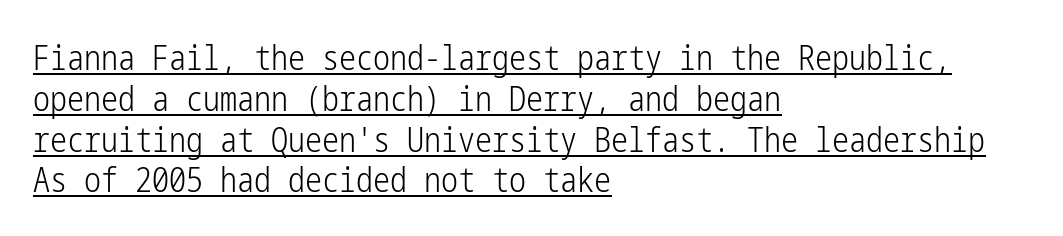
These characters rest on top of a visible drawn line. This is not heavy type; no bold has been used. Here the glyphs are tracked normally, forming tight word shapes. Line beginnings align vertically; line endings do not. A roman cut, with each character standing at attention.
